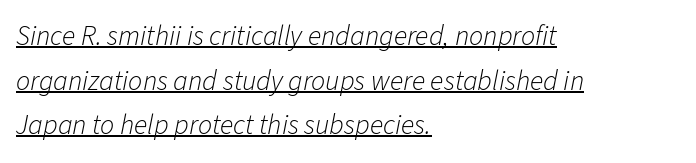
The image shows 28 px light type, italic (leaning right); set left-aligned, normal line spacing (1.59x), normal letter spacing, underlined; low stroke contrast and a medium x-height.
